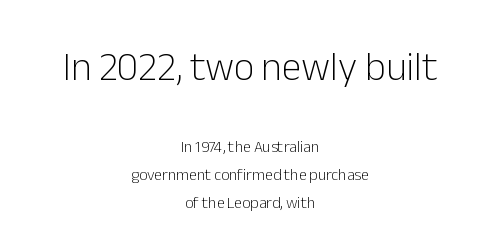
The designer went with a sans here, leaving each stem footless. Underlining? Definitely not there. This sample uses an upright cut, with every glyph sitting square on the baseline. In CSS terms this would be text-align: center.
